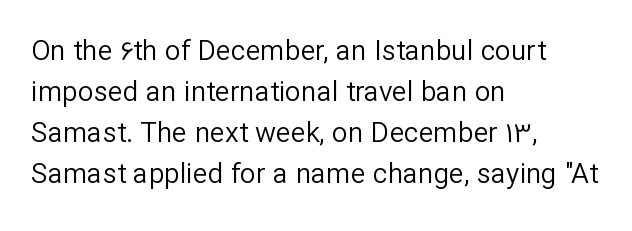
The rag falls on the right side of this text block. Letters rest on an invisible, unmarked baseline. This is roman type, the default non-slanted kind. Compared with typical body copy, the letter spacing here is the same.
